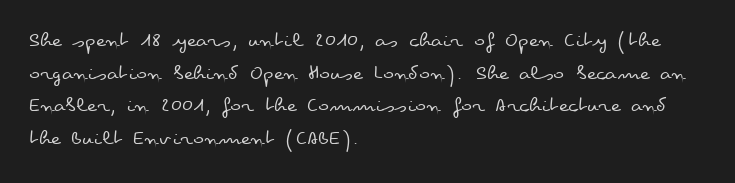
Characters follow at the spacing the type designer built in. The letterforms sit at book weight or below. Rendered with straight, roman letterforms. The rows are spaced the way most documents space them. The strip under each line holds only bare page.
